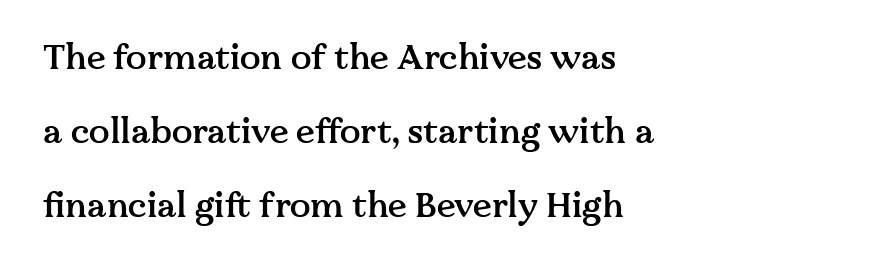
{"serif": "yes", "italic": "no", "bold": "semi", "weight": "semibold", "width": "normal", "stroke_contrast": "medium", "x_height": "medium", "monospaced": "no", "underline": "no", "align": "left", "line_spacing": "loose", "line_spacing_ratio": 2.18, "letter_spacing": "normal", "letter_spacing_em": 0.0, "glyph_px": 34}
